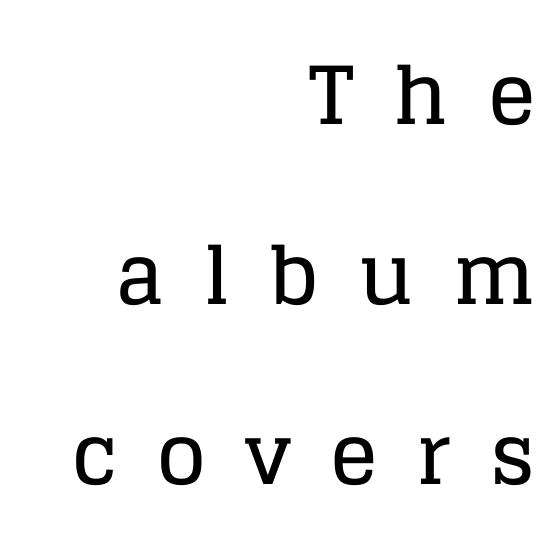
{"serif": "yes", "italic": "no", "width": "normal", "stroke_contrast": "low", "x_height": "large", "monospaced": "no", "underline": "no", "align": "right", "line_spacing": "loose", "line_spacing_ratio": 2.25, "letter_spacing": "wide", "letter_spacing_em": 0.49, "glyph_px": 80}
